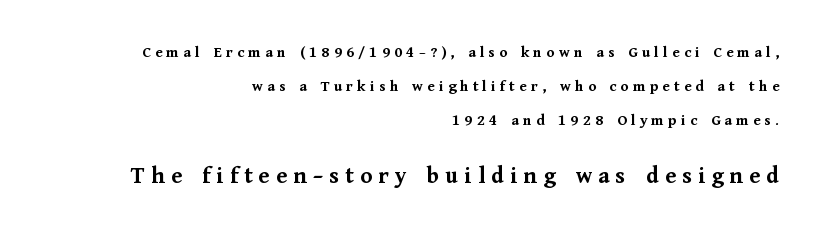
The image shows 24 px bold type, upright; set right-aligned, loose line spacing (2.11x), unusually wide letter spacing (+0.26 em), not underlined; the second (bottom) block is 1.5x larger.
